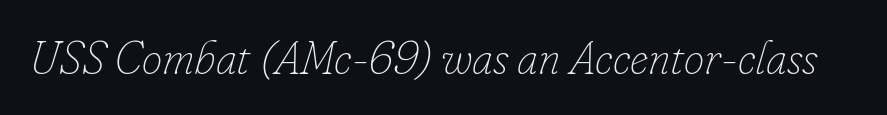
The text carries the slant typical of an italic or oblique font. Weight class: somewhere from thin through regular. Short note: letters normally spaced. You could not count columns in this text — the font is proportionally spaced. The glyphs are unaccompanied by any horizontal stroke below them.
